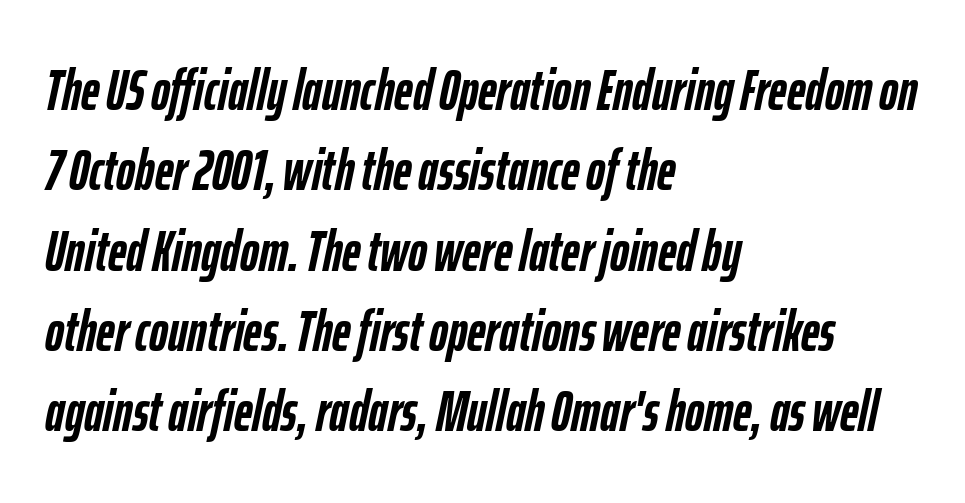
Q: Is the text bold? A: Yes.
Q: Is the text italic (slanted)? A: Yes, it leans right by about 12 degrees.
Q: Is the text underlined? A: No.
Q: How is the paragraph aligned? A: Left-aligned.
Q: Is the spacing between letters normal or unusually wide? A: Normal.
Q: Is the spacing between lines tight, normal or loose? A: Normal.
Q: Width (condensed, normal, or wide)? A: Condensed.
Q: Stroke contrast? A: Low.
Q: x-height? A: Medium.
Q: Monospaced? A: No.
